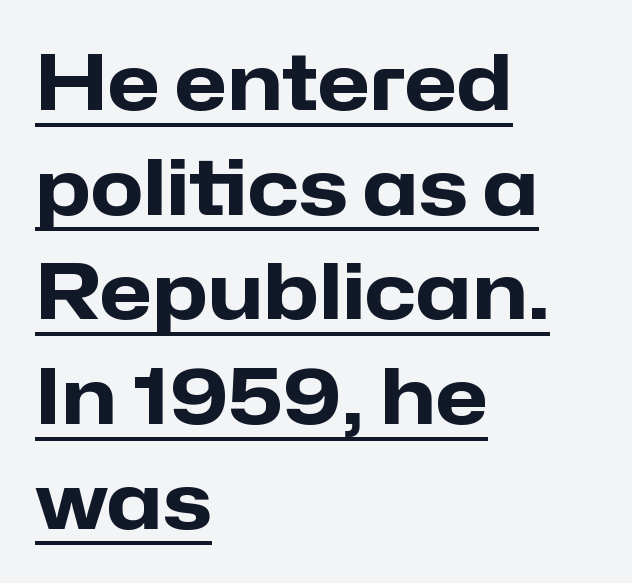
The image shows 77 px heavy sans-serif type, upright; set left-aligned, normal line spacing (1.36x), normal letter spacing, underlined; low stroke contrast and a medium x-height.
